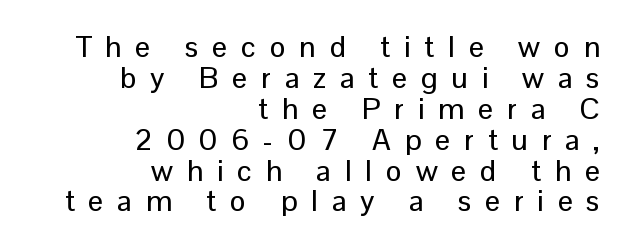
The image shows 30 px sans-serif type, upright; set right-aligned, tight line spacing (1.03x), unusually wide letter spacing (+0.46 em), not underlined; low stroke contrast and a medium x-height.
